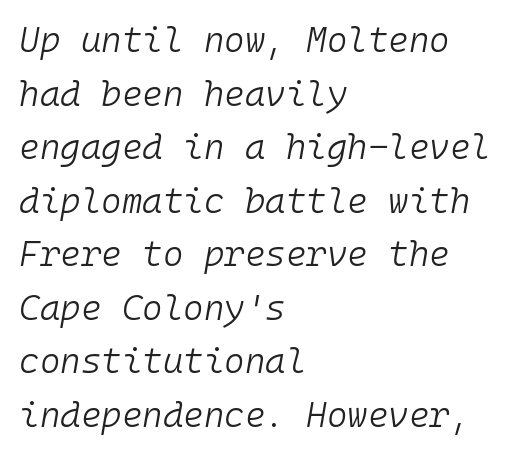
Q: Is the text bold? A: No.
Q: Is the text italic (slanted)? A: Yes, it leans right by about 10 degrees.
Q: Is the text underlined? A: No.
Q: How is the paragraph aligned? A: Left-aligned.
Q: Is the spacing between letters normal or unusually wide? A: Normal.
Q: Is the spacing between lines tight, normal or loose? A: Normal.
Q: Width (condensed, normal, or wide)? A: Normal.
Q: Stroke contrast? A: Low.
Q: x-height? A: Medium.
Q: Monospaced? A: Yes.
